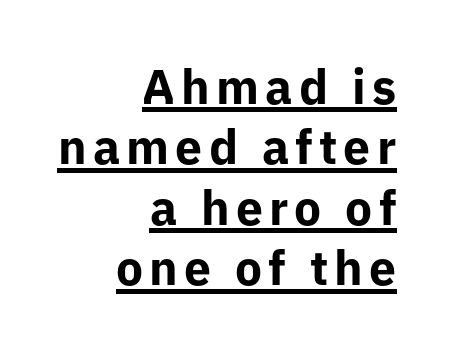
The image shows 48 px bold sans-serif type, upright; set right-aligned, normal line spacing (1.26x), underlined; low stroke contrast and a medium x-height.
